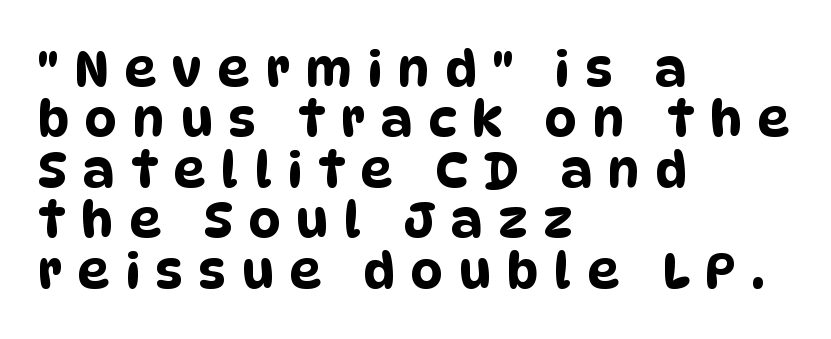
{"serif": "no", "width": "condensed", "stroke_contrast": "low", "x_height": "large", "monospaced": "no", "underline": "no", "align": "left", "line_spacing": "tight", "line_spacing_ratio": 1.01, "letter_spacing": "wide", "letter_spacing_em": 0.32, "glyph_px": 50}
